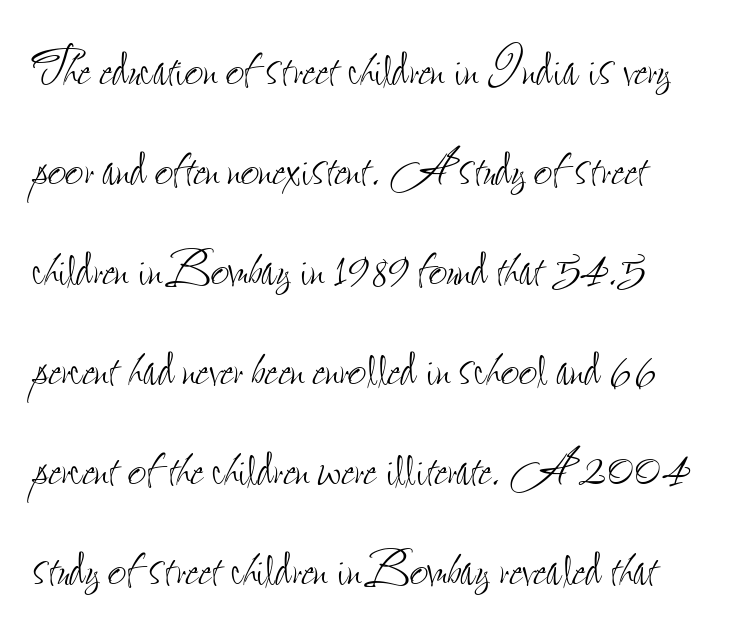
{"bold": "no", "weight": "thin", "width": "condensed", "stroke_contrast": "low", "x_height": "small", "monospaced": "no", "underline": "no", "align": "left", "line_spacing": "normal", "line_spacing_ratio": 1.54, "letter_spacing": "normal", "letter_spacing_em": 0.0, "glyph_px": 65}
